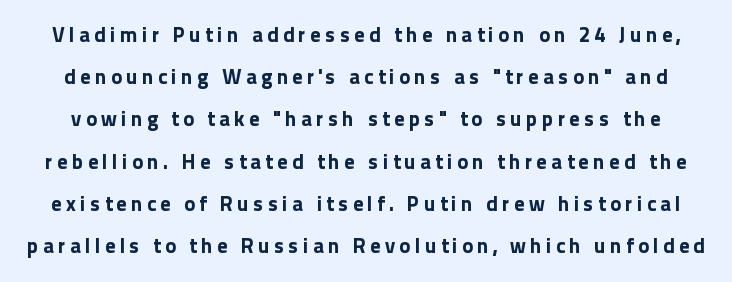
The specimen reads as upright at a glance. The passage shown stacks its lines with a broad gap. The letters are bold, with thick, heavy strokes. The passage shown is not underscored anywhere.
